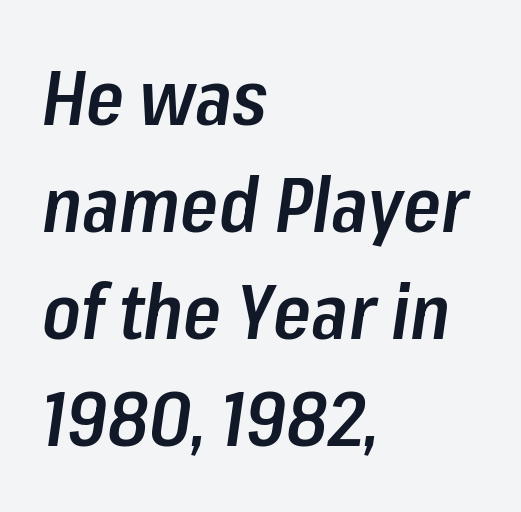
Q: Is the text bold? A: Semi-bold.
Q: Is the text italic (slanted)? A: Yes, it leans right by about 8 degrees.
Q: Is the text underlined? A: No.
Q: How is the paragraph aligned? A: Left-aligned.
Q: Is the spacing between letters normal or unusually wide? A: Normal.
Q: Is the spacing between lines tight, normal or loose? A: Normal.
Q: Width (condensed, normal, or wide)? A: Condensed.
Q: Stroke contrast? A: Low.
Q: x-height? A: Medium.
Q: Monospaced? A: No.
